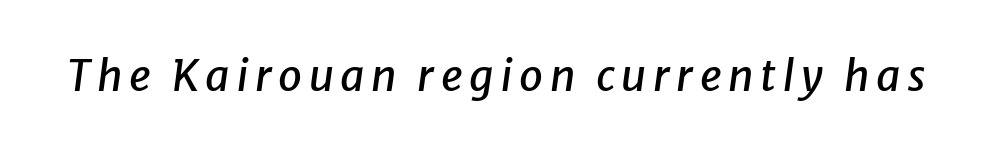
The image shows 43 px text type, italic (leaning right); set not underlined; low stroke contrast and a medium x-height.
